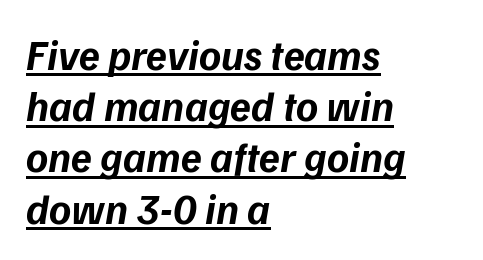
Nobody touched the tracking dial on this one. What decoration does the sample have? An underline. Rendered with sloped, italic letterforms. These lines carry a lot of weight — the face is fully bold.
